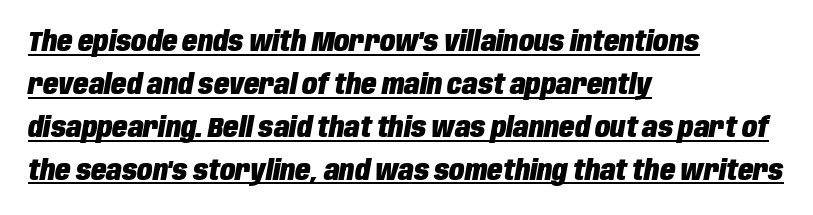
The image shows 28 px heavy, condensed type, italic (leaning right); set left-aligned, normal line spacing (1.53x), normal letter spacing, underlined; low stroke contrast and a large x-height.
